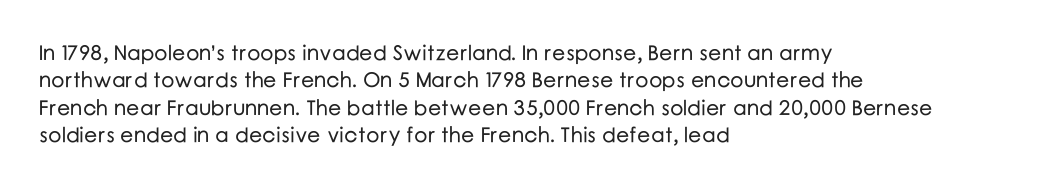
The image shows 21 px text type, upright; set left-aligned, normal line spacing (1.3x), normal letter spacing, not underlined.
